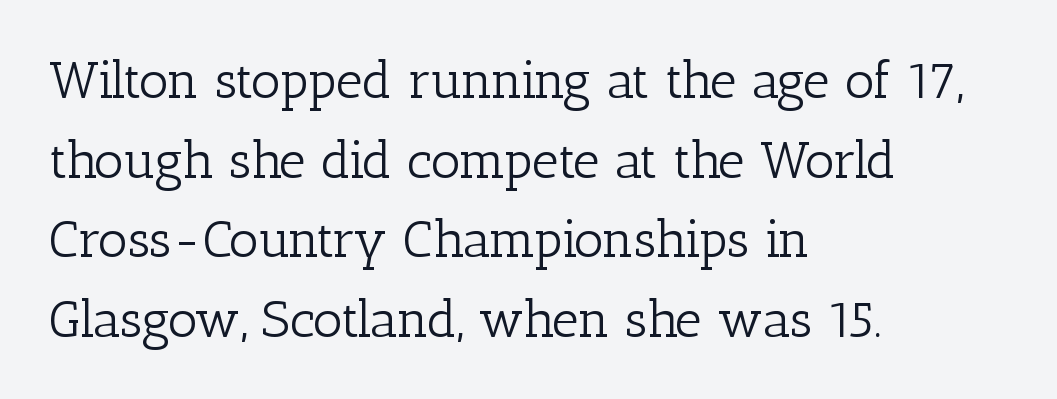
{"serif": "yes", "italic": "no", "bold": "no", "weight": "light", "width": "normal", "stroke_contrast": "low", "x_height": "medium", "monospaced": "no", "underline": "no", "align": "left", "line_spacing": "normal", "line_spacing_ratio": 1.53, "letter_spacing": "normal", "letter_spacing_em": 0.0, "glyph_px": 52}
